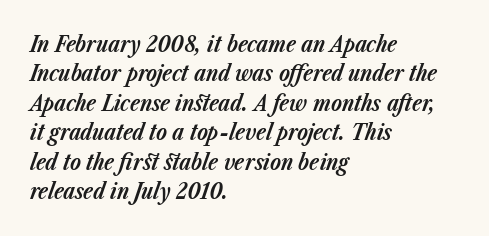
{"italic": "yes", "lean": "right", "slant_degrees": 23, "bold": "yes", "underline": "no", "align": "left", "line_spacing": "normal", "line_spacing_ratio": 1.34, "letter_spacing": "normal", "letter_spacing_em": 0.0, "glyph_px": 22}
